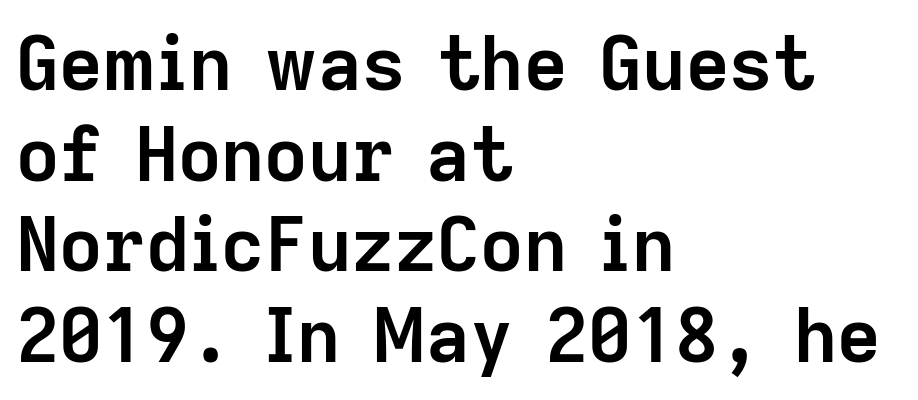
{"serif": "no", "italic": "no", "bold": "yes", "weight": "semibold", "width": "normal", "stroke_contrast": "low", "x_height": "medium", "monospaced": "no", "underline": "no", "align": "left", "line_spacing_ratio": 1.21, "letter_spacing": "normal", "letter_spacing_em": 0.0, "glyph_px": 75}
